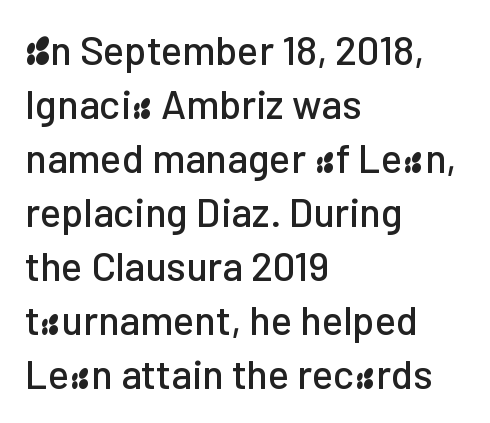
Q: Is the text italic (slanted)? A: No, it is upright.
Q: Is the typeface a serif or a sans-serif typeface? A: Sans-serif.
Q: Is the text underlined? A: No.
Q: How is the paragraph aligned? A: Left-aligned.
Q: Is the spacing between letters normal or unusually wide? A: Normal.
Q: Is the spacing between lines tight, normal or loose? A: Normal.
Q: Width (condensed, normal, or wide)? A: Normal.
Q: Stroke contrast? A: Low.
Q: x-height? A: Medium.
Q: Monospaced? A: No.
